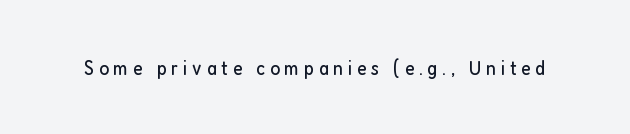
The image shows 21 px text type, upright; set unusually wide letter spacing (+0.22 em), not underlined.
